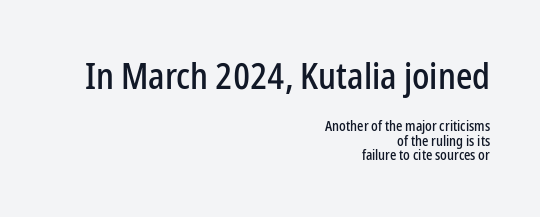
Classification — sans serif. The lines are packed closely together with very little leading. Type size steps down from the first block to the second. Between one letter and the next there's only the usual sliver of space.
